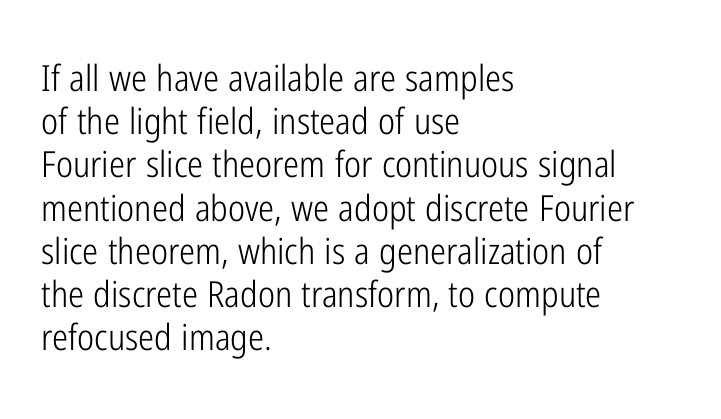
{"serif": "no", "italic": "no", "bold": "no", "weight": "light", "width": "condensed", "stroke_contrast": "low", "x_height": "medium", "monospaced": "no", "underline": "no", "align": "left", "line_spacing_ratio": 1.2, "letter_spacing": "normal", "letter_spacing_em": 0.0, "glyph_px": 36}
